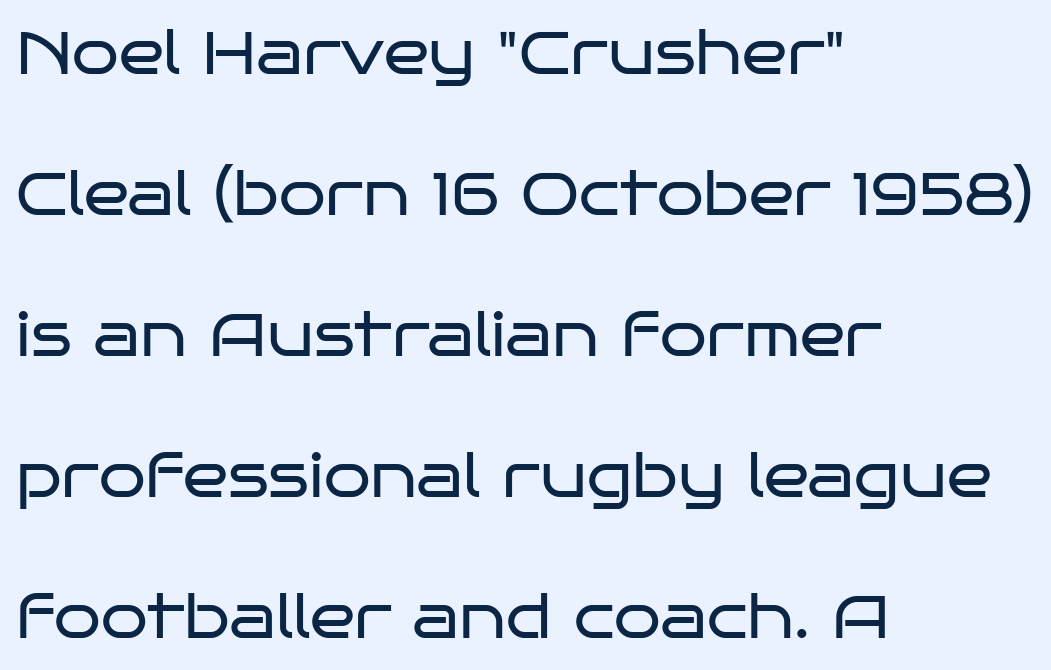
The image shows 60 px regular-weight, wide sans-serif type, upright; set left-aligned, loose line spacing (2.35x), normal letter spacing, not underlined; low stroke contrast and a large x-height.
